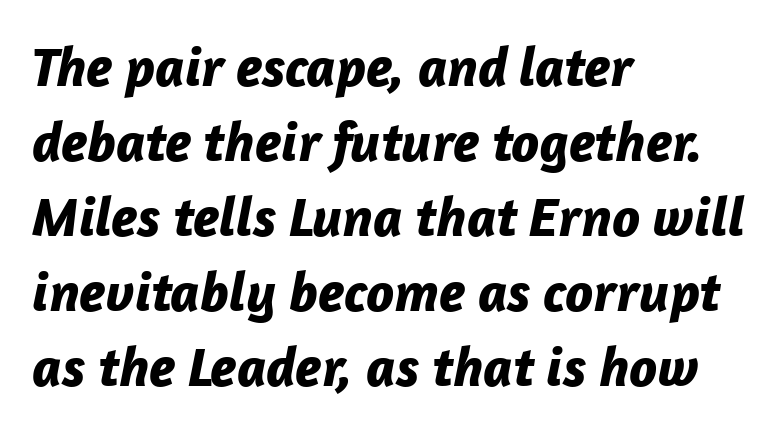
{"italic": "yes", "lean": "right", "slant_degrees": 12, "bold": "yes", "weight": "bold", "width": "normal", "stroke_contrast": "low", "x_height": "medium", "monospaced": "no", "underline": "no", "align": "left", "line_spacing": "normal", "line_spacing_ratio": 1.34, "letter_spacing": "normal", "letter_spacing_em": 0.0, "glyph_px": 56}
